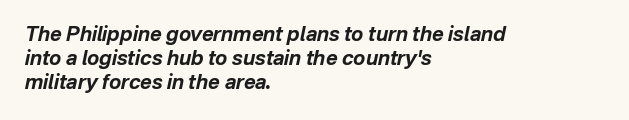
The image shows 20 px bold type, italic (leaning right); set left-aligned, line spacing 1.21x, normal letter spacing, not underlined.
